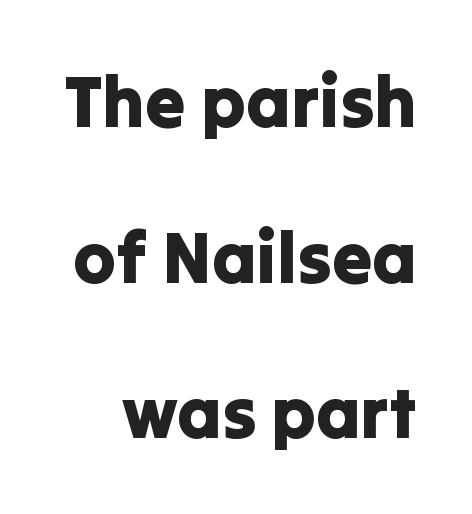
Honestly, the rows look like they've been pulled way apart. Looks like regular typesetting: each glyph gets only the width it needs. A typesetter would mark this as roman, not italic. The baseline area is clear. The gaps between neighbouring characters are ordinary and unremarkable.
